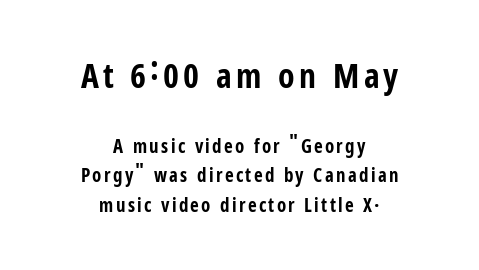
{"serif": "no", "italic": "no", "bold": "yes", "weight": "bold", "width": "condensed", "stroke_contrast": "low", "x_height": "medium", "monospaced": "no", "underline": "no", "align": "center", "line_spacing": "normal", "line_spacing_ratio": 1.57, "larger_block": "first", "size_ratio": 1.79, "glyph_px": 34}
